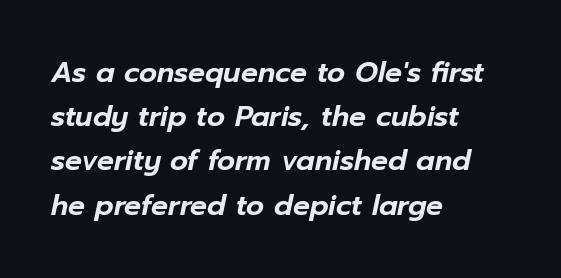
The image shows 28 px text type, italic (leaning right); set left-aligned, normal line spacing (1.58x), normal letter spacing, not underlined; low stroke contrast and a medium x-height.
